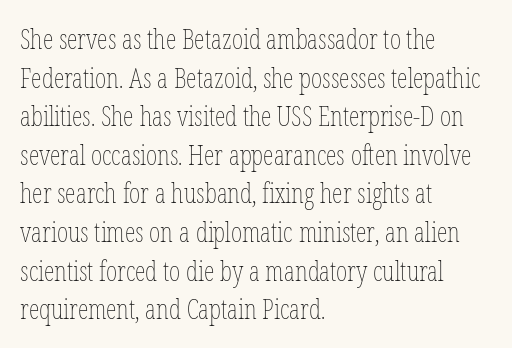
Stroke thickness stays within the range of a standard reading face or lighter. Notice how descenders clear the ascenders below comfortably — that's standard leading. There is no visible air inserted between adjacent glyphs. Casual observation: everything's shoved over to the left. The specimen omits any rule beneath the text block's lines. The letters stand straight up with perfectly vertical stems.
